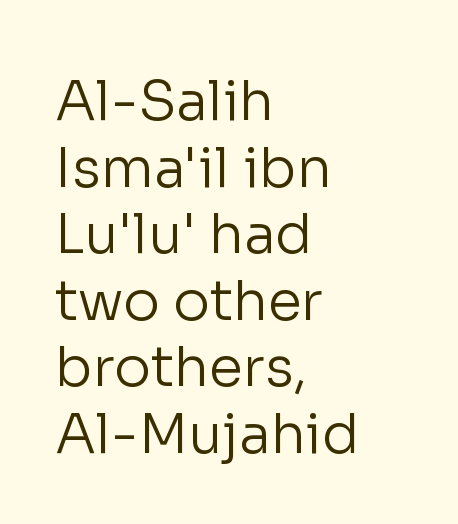
Q: Is the text bold? A: No.
Q: Is the text italic (slanted)? A: No, it is upright.
Q: Is the typeface a serif or a sans-serif typeface? A: Sans-serif.
Q: Is the text underlined? A: No.
Q: How is the paragraph aligned? A: Left-aligned.
Q: Is the spacing between letters normal or unusually wide? A: Normal.
Q: Width (condensed, normal, or wide)? A: Normal.
Q: Stroke contrast? A: Low.
Q: x-height? A: Medium.
Q: Monospaced? A: No.
